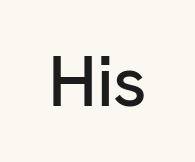
Q: Is the text italic (slanted)? A: No, it is upright.
Q: Is the typeface a serif or a sans-serif typeface? A: Sans-serif.
Q: Is the text underlined? A: No.
Q: Is the spacing between letters normal or unusually wide? A: Normal.
Q: Width (condensed, normal, or wide)? A: Normal.
Q: Stroke contrast? A: Low.
Q: x-height? A: Medium.
Q: Monospaced? A: No.
